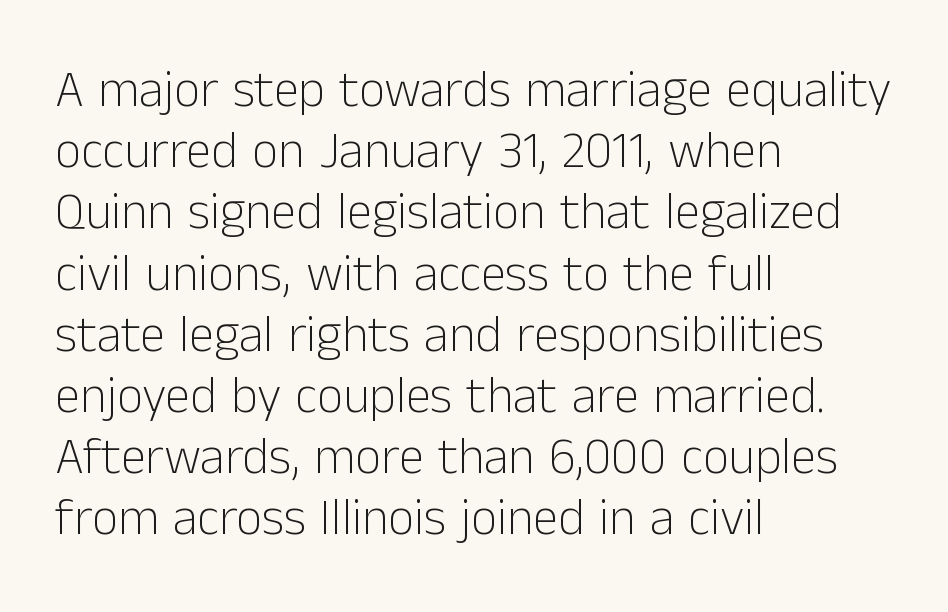
Q: Is the text bold? A: No.
Q: Is the text italic (slanted)? A: No, it is upright.
Q: Is the typeface a serif or a sans-serif typeface? A: Sans-serif.
Q: Is the text underlined? A: No.
Q: How is the paragraph aligned? A: Left-aligned.
Q: Is the spacing between letters normal or unusually wide? A: Normal.
Q: Width (condensed, normal, or wide)? A: Normal.
Q: Stroke contrast? A: Low.
Q: x-height? A: Medium.
Q: Monospaced? A: No.
